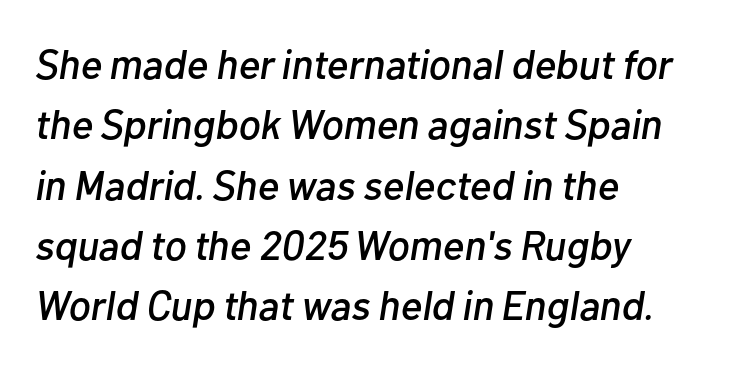
If you measured baseline to baseline, you'd find a middling distance. An italicized treatment has been applied to the whole sample. The face used here is proportionally spaced, like ordinary book or web type. Words float on clear page, feet unadorned. If you drew a ruler down the left edge, every line would touch it.
